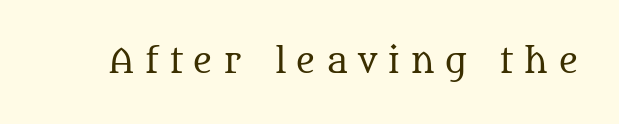
{"serif": "yes", "italic": "no", "bold": "no", "weight": "regular", "width": "normal", "stroke_contrast": "medium", "x_height": "large", "monospaced": "no", "underline": "no", "letter_spacing": "wide", "letter_spacing_em": 0.32, "glyph_px": 33}
